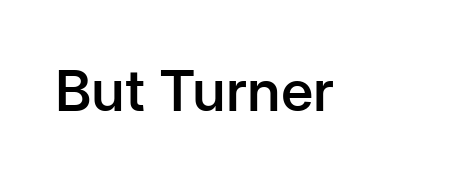
The characters display no serif detailing; their extremities are plain. Typesetter's note: demi weight, one step under bold. The horizontal fit of the characters is conventional and even. Bare-footed words on every line.
